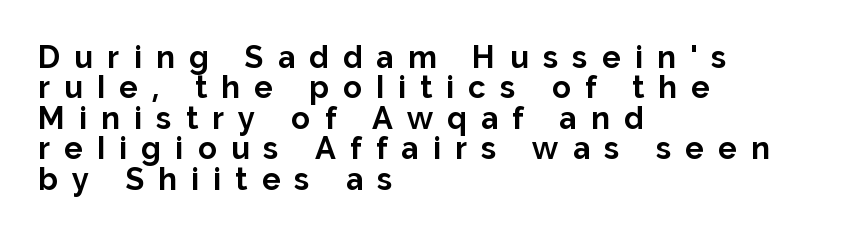
The image shows 31 px bold sans-serif type, upright; set left-aligned, tight line spacing (0.98x), unusually wide letter spacing (+0.46 em), not underlined; low stroke contrast and a medium x-height.
